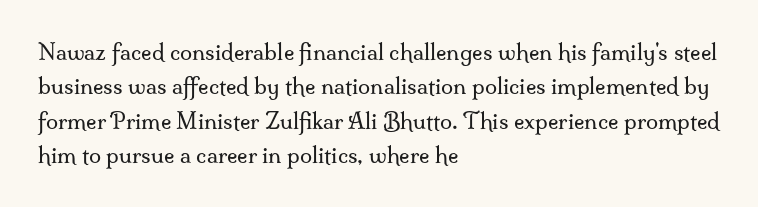
Q: Is the text bold? A: No.
Q: Is the text italic (slanted)? A: No, it is upright.
Q: Is the text underlined? A: No.
Q: How is the paragraph aligned? A: Left-aligned.
Q: Is the spacing between letters normal or unusually wide? A: Normal.
Q: Is the spacing between lines tight, normal or loose? A: Normal.
